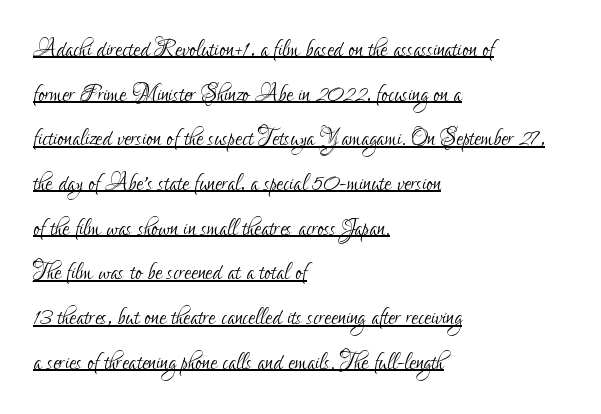
Q: Is the text bold? A: No.
Q: Is the text italic (slanted)? A: Yes.
Q: Is the typeface a serif or a sans-serif typeface? A: Sans-serif.
Q: Is the text underlined? A: Yes.
Q: How is the paragraph aligned? A: Left-aligned.
Q: Is the spacing between letters normal or unusually wide? A: Normal.
Q: Is the spacing between lines tight, normal or loose? A: Normal.
Q: Width (condensed, normal, or wide)? A: Condensed.
Q: Stroke contrast? A: Low.
Q: x-height? A: Small.
Q: Monospaced? A: No.
